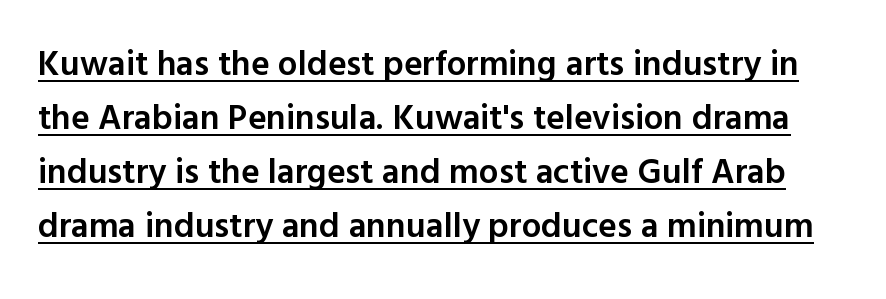
Q: Is the text bold? A: Semi-bold.
Q: Is the text italic (slanted)? A: No, it is upright.
Q: Is the typeface a serif or a sans-serif typeface? A: Sans-serif.
Q: Is the text underlined? A: Yes.
Q: Is the spacing between letters normal or unusually wide? A: Normal.
Q: Is the spacing between lines tight, normal or loose? A: Normal.
Q: Width (condensed, normal, or wide)? A: Normal.
Q: x-height? A: Medium.
Q: Monospaced? A: No.
